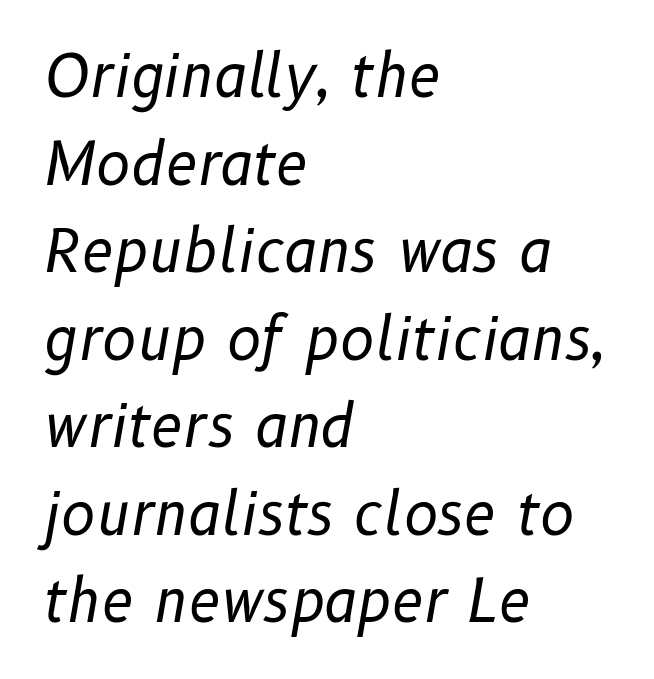
{"italic": "yes", "lean": "right", "slant_degrees": 10, "bold": "no", "weight": "regular", "width": "normal", "stroke_contrast": "low", "x_height": "medium", "monospaced": "no", "underline": "no", "align": "left", "line_spacing": "normal", "line_spacing_ratio": 1.51, "letter_spacing": "normal", "letter_spacing_em": 0.0, "glyph_px": 58}
